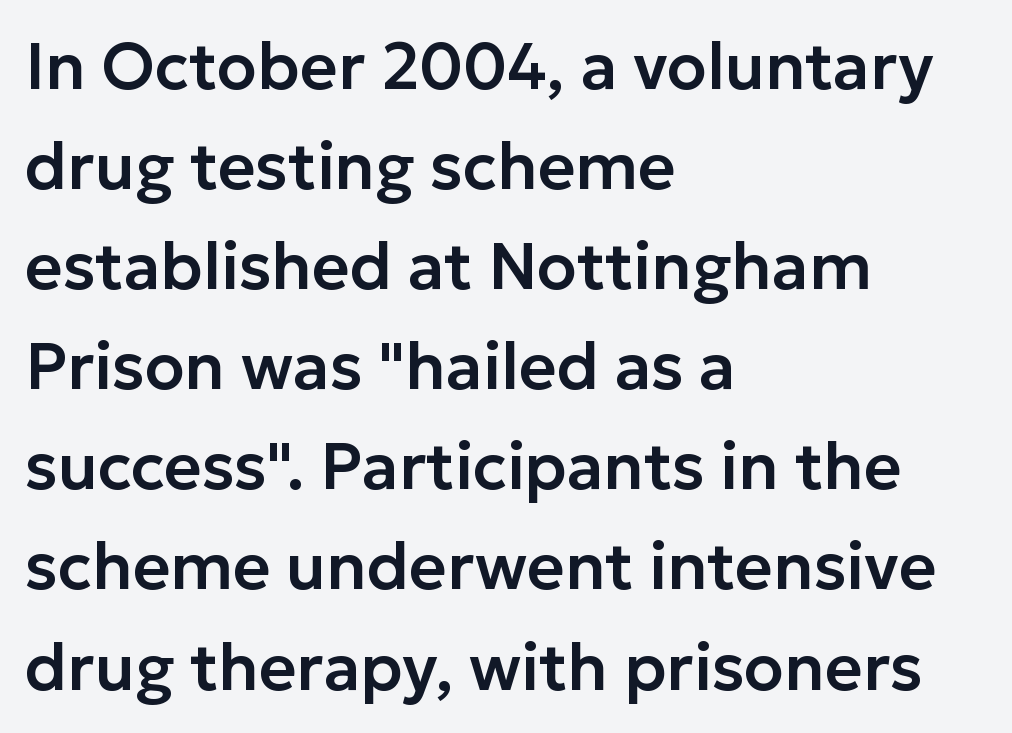
The image shows 65 px sans-serif type, upright; set left-aligned, normal line spacing (1.54x), normal letter spacing, not underlined; low stroke contrast and a medium x-height.
